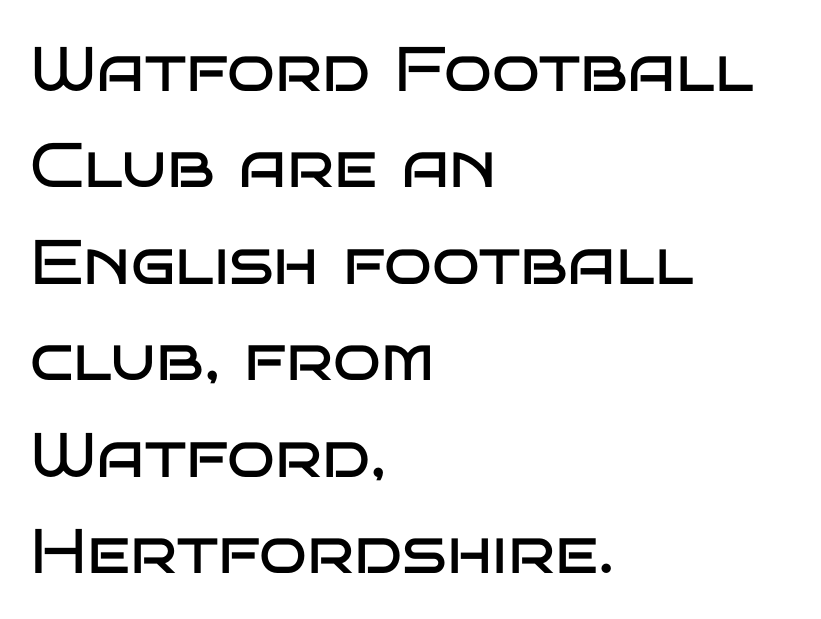
{"serif": "no", "italic": "no", "bold": "no", "weight": "regular", "width": "wide", "stroke_contrast": "low", "x_height": "large", "monospaced": "no", "underline": "no", "align": "left", "line_spacing": "normal", "line_spacing_ratio": 1.53, "letter_spacing": "normal", "letter_spacing_em": 0.0, "glyph_px": 63}
